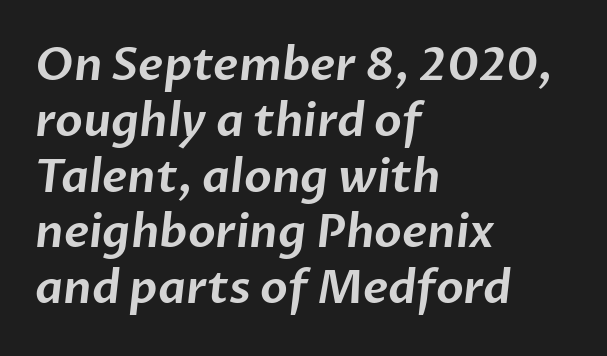
This rendering employs a face without finishing strokes, i.e., a sans-serif. The paragraph has a hard left edge and a soft right edge. A bare baseline throughout the passage. Honestly, the letter spacing is just normal — you wouldn't notice it.
